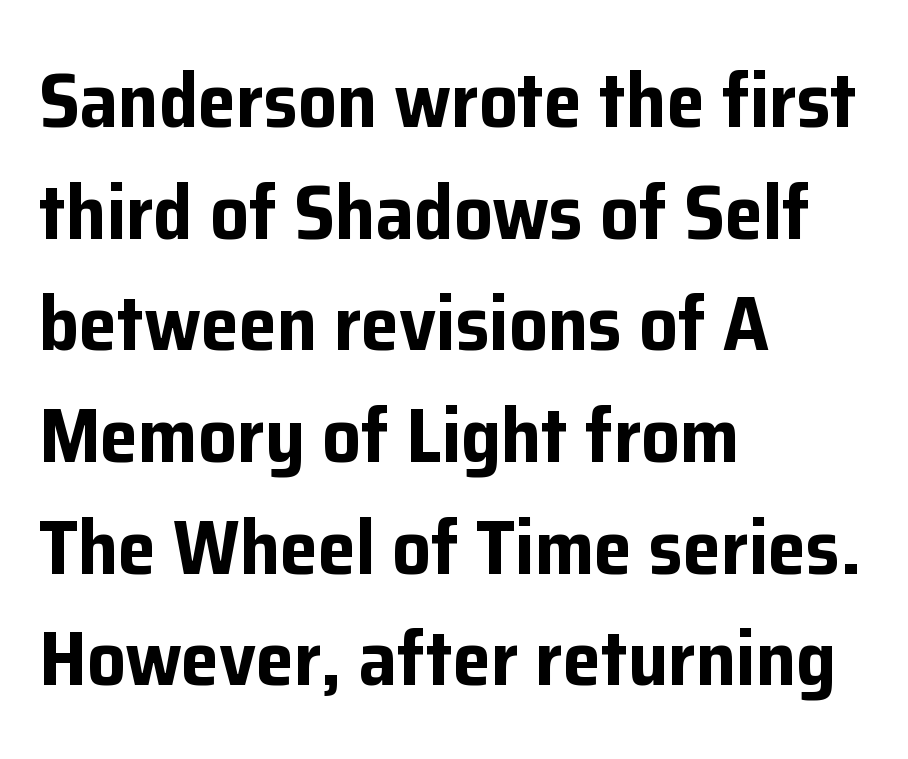
The image shows 77 px bold sans-serif type, upright; set left-aligned, normal line spacing (1.45x), normal letter spacing, not underlined; low stroke contrast and a medium x-height.
